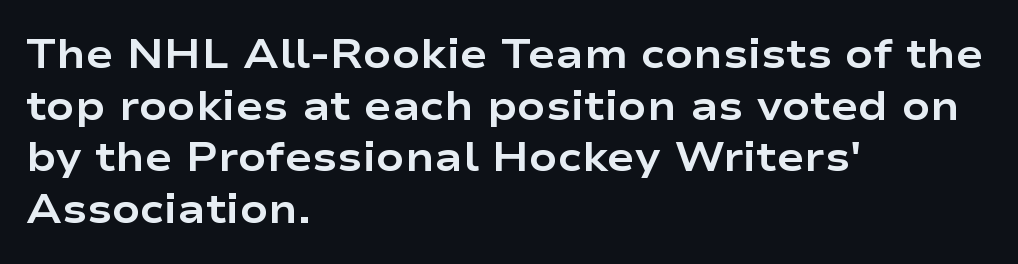
The letters sit at their default tracking, neither squeezed nor spread. Does the lettering tilt? It doesn't — this is upright. The passage shown is typeset with a sans-serif family. Underline: absent.
